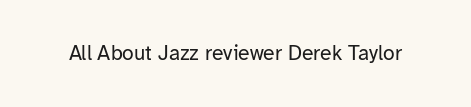
Q: Is the text bold? A: No.
Q: Is the text italic (slanted)? A: No, it is upright.
Q: Is the text underlined? A: No.
Q: Is the spacing between letters normal or unusually wide? A: Normal.
